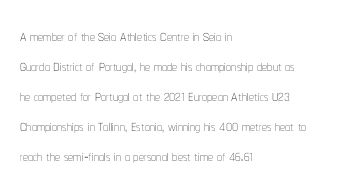
{"italic": "no", "bold": "no", "underline": "no", "align": "left", "line_spacing": "normal", "line_spacing_ratio": 1.5, "letter_spacing": "normal", "letter_spacing_em": 0.0, "glyph_px": 20}
